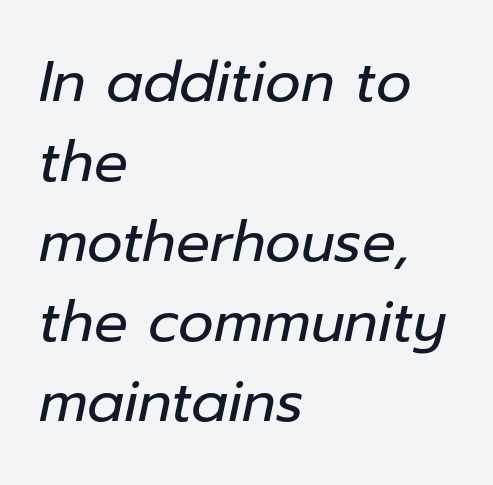
The typesetting does not lean heavy: it is not bold. In CSS terms this would be text-align: left. Each letter keeps its own natural width here, so spacing adapts to shape. The face used here is rendered with its standard letterfit. The foot of each line stays bare and open.
